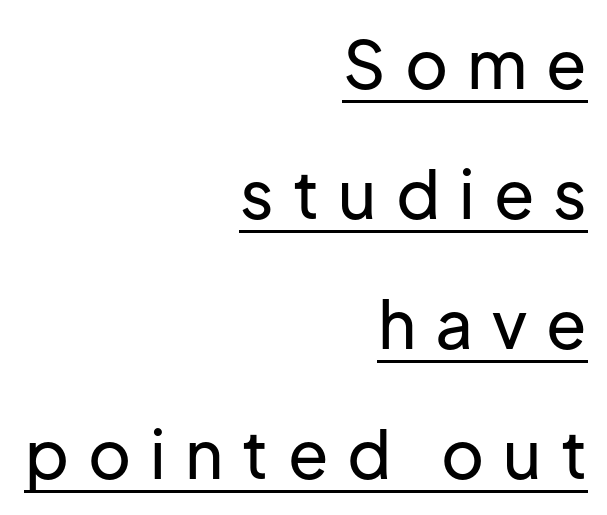
Q: Is the text italic (slanted)? A: No, it is upright.
Q: Is the typeface a serif or a sans-serif typeface? A: Sans-serif.
Q: Is the text underlined? A: Yes.
Q: How is the paragraph aligned? A: Right-aligned.
Q: Is the spacing between letters normal or unusually wide? A: Unusually wide.
Q: Is the spacing between lines tight, normal or loose? A: Loose.
Q: Width (condensed, normal, or wide)? A: Normal.
Q: Stroke contrast? A: Low.
Q: x-height? A: Medium.
Q: Monospaced? A: No.
